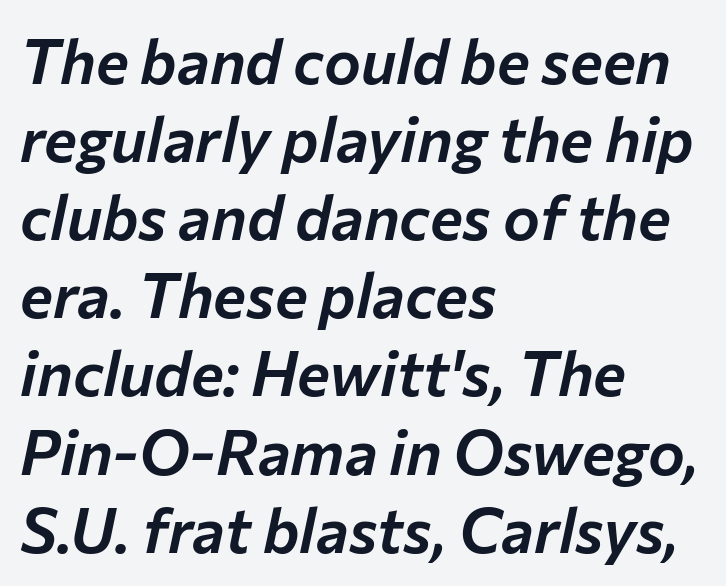
Q: Is the text italic (slanted)? A: Yes, it leans right by about 12 degrees.
Q: Is the text underlined? A: No.
Q: How is the paragraph aligned? A: Left-aligned.
Q: Is the spacing between letters normal or unusually wide? A: Normal.
Q: Is the spacing between lines tight, normal or loose? A: Normal.
Q: Width (condensed, normal, or wide)? A: Normal.
Q: Stroke contrast? A: Low.
Q: x-height? A: Medium.
Q: Monospaced? A: No.
